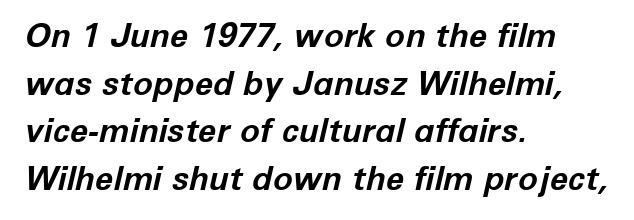
{"italic": "yes", "lean": "right", "slant_degrees": 12, "bold": "yes", "weight": "bold", "width": "normal", "stroke_contrast": "low", "x_height": "medium", "monospaced": "no", "underline": "no", "align": "left", "line_spacing": "normal", "line_spacing_ratio": 1.44, "letter_spacing": "normal", "letter_spacing_em": 0.0, "glyph_px": 33}
